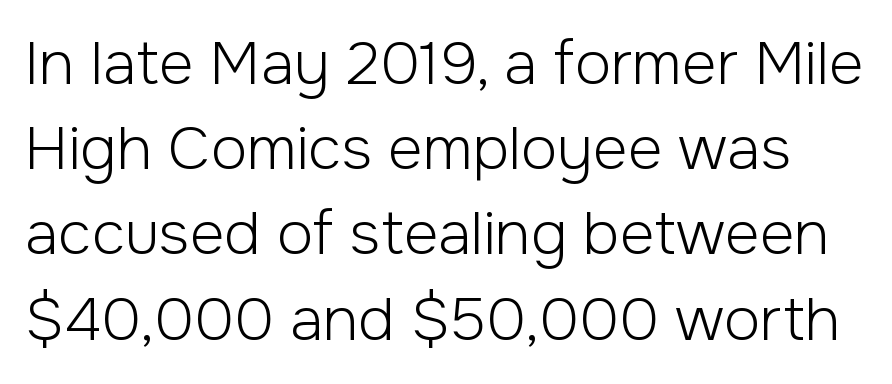
Q: Is the text bold? A: No.
Q: Is the text italic (slanted)? A: No, it is upright.
Q: Is the typeface a serif or a sans-serif typeface? A: Sans-serif.
Q: Is the text underlined? A: No.
Q: Is the spacing between letters normal or unusually wide? A: Normal.
Q: Is the spacing between lines tight, normal or loose? A: Normal.
Q: Width (condensed, normal, or wide)? A: Normal.
Q: Stroke contrast? A: Low.
Q: x-height? A: Medium.
Q: Monospaced? A: No.
